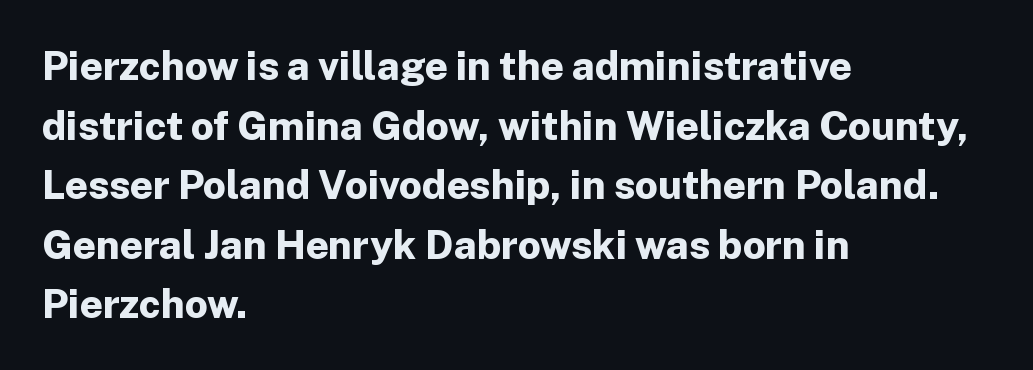
This sample uses a sans-serif face. Proportional: the letters do not fall into vertical columns. How would I describe the line gaps? Plain and ordinary. Rendered with straight, roman letterforms. Casual observation: everything's shoved over to the left.
